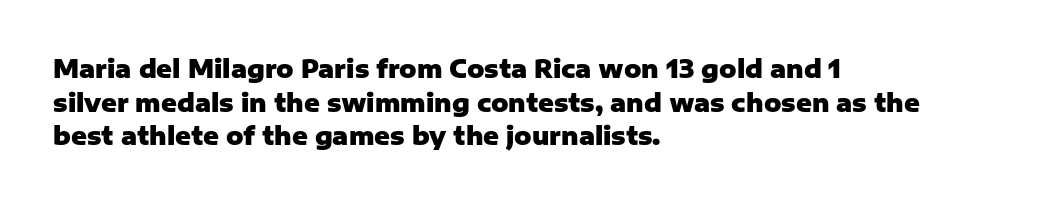
The image shows 24 px bold type, upright; set left-aligned, normal line spacing (1.4x), normal letter spacing, not underlined.
